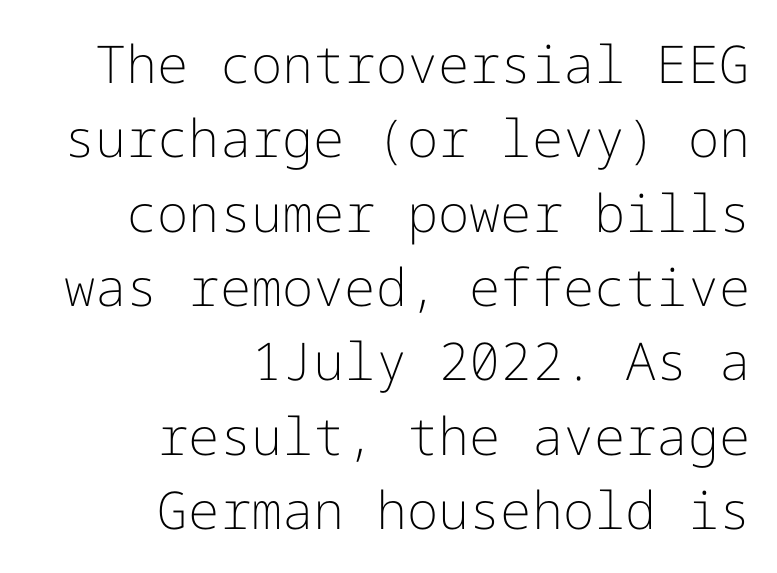
The specimen omits any rule beneath the text block's lines. The type is set solid horizontally, with unmodified tracking. Summary of weight: not heavy and not bold. Typeset ragged left — the right edge is the straight one. Nothing sits at the stroke ends, so this counts as sans-serif. Leading matches the norm, producing a regular column.
